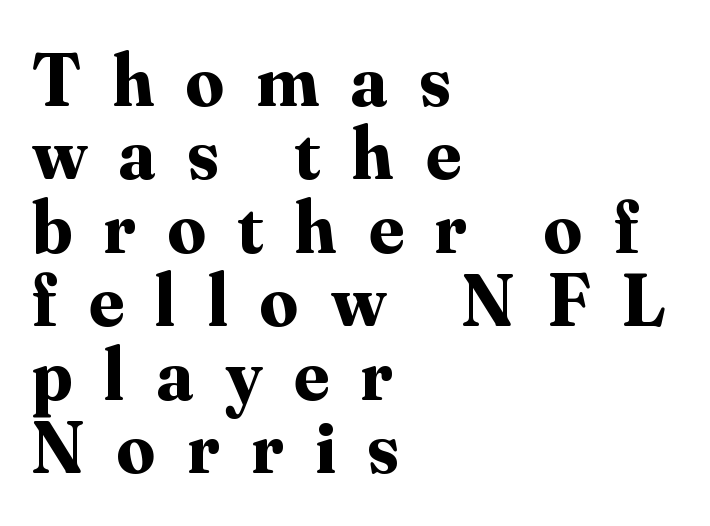
Check under the words: just untouched page. What's the leading like? Squeezed, with rows nearly overlapping. The characters display serif detailing at their extremities. Does extra space separate the letters? Yes, quite a lot of it. Pretty heavy lettering here — definitely bold.
